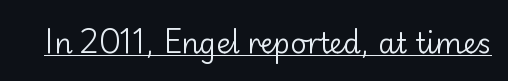
The image shows 28 px regular-weight sans-serif type, upright; set normal letter spacing, underlined; low stroke contrast and a small x-height.
